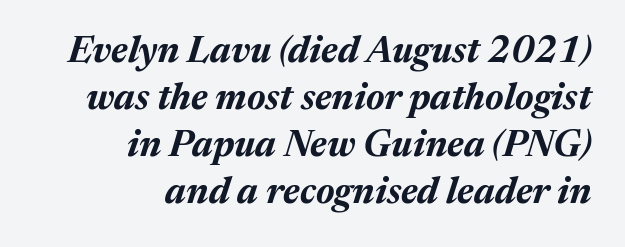
{"italic": "yes", "lean": "right", "slant_degrees": 17, "bold": "yes", "weight": "bold", "width": "normal", "stroke_contrast": "medium", "x_height": "medium", "monospaced": "no", "underline": "no", "align": "right", "line_spacing": "normal", "line_spacing_ratio": 1.27, "letter_spacing": "normal", "letter_spacing_em": 0.0, "glyph_px": 37}
